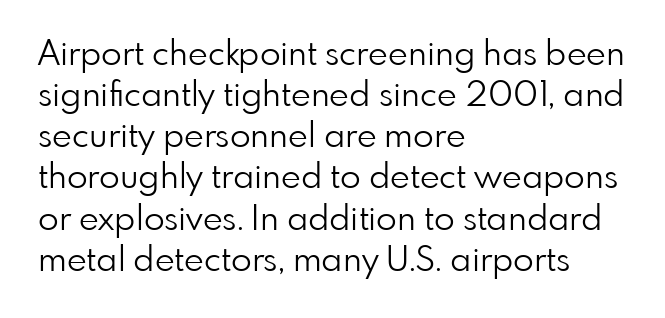
The image shows 34 px light sans-serif type, upright; set left-aligned, line spacing 1.21x, normal letter spacing, not underlined; low stroke contrast and a small x-height.
